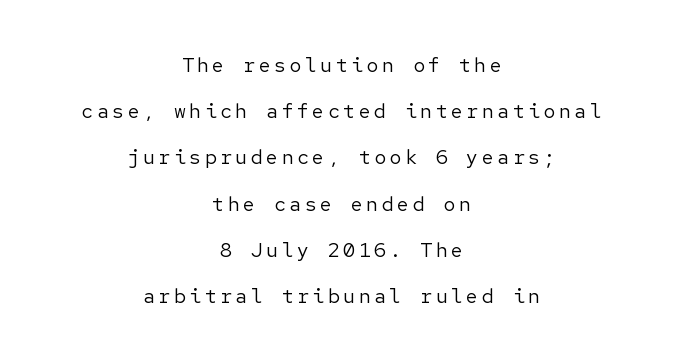
The lettering holds an erect, upright posture throughout. Stroke thickness stays within the range of a standard reading face or lighter. The lines are quadded center. The space directly below the letters is spotless. Regarding leading, the lines here are spaced well apart.
